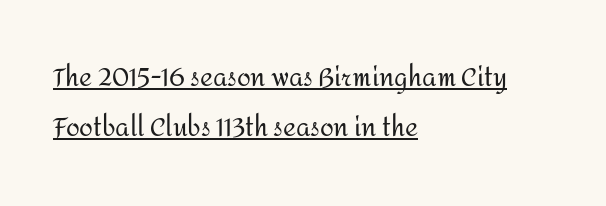
Q: Is the text bold? A: No.
Q: Is the text italic (slanted)? A: No, it is upright.
Q: Is the text underlined? A: Yes.
Q: How is the paragraph aligned? A: Left-aligned.
Q: Is the spacing between letters normal or unusually wide? A: Normal.
Q: Is the spacing between lines tight, normal or loose? A: Loose.
